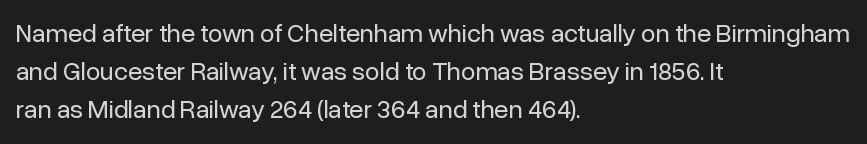
Q: Is the text bold? A: No.
Q: Is the text italic (slanted)? A: No, it is upright.
Q: Is the text underlined? A: No.
Q: How is the paragraph aligned? A: Left-aligned.
Q: Is the spacing between letters normal or unusually wide? A: Normal.
Q: Is the spacing between lines tight, normal or loose? A: Normal.
